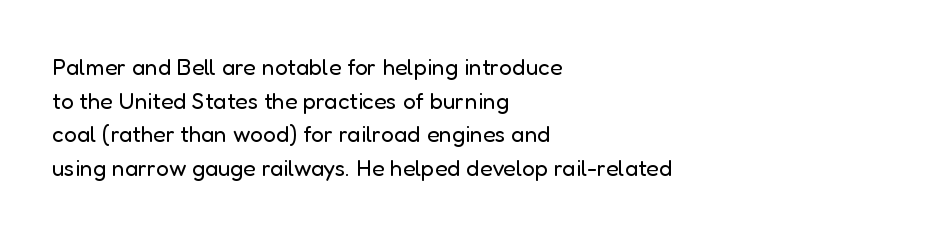
What stands out about the letter spacing? Nothing — it is the standard amount. Type without underlining. You can tell it's not italic because the verticals are truly vertical. Is there much room between lines? A standard amount, neither cramped nor airy.
